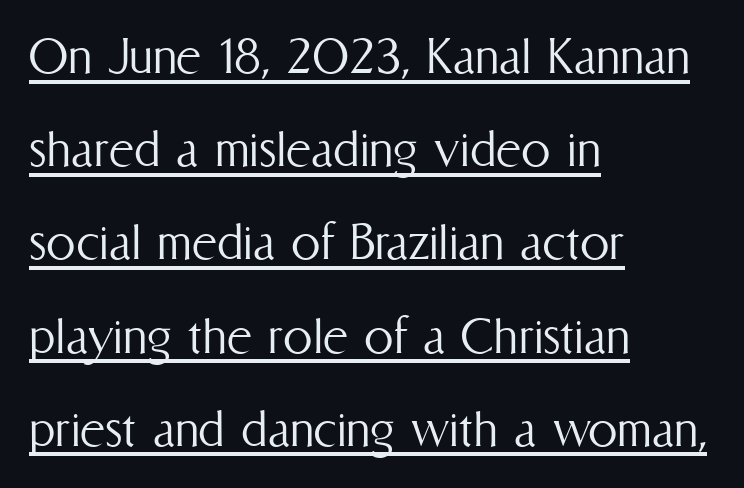
Every stem runs plumb, perpendicular to the baseline. The tracking reads as untouched default to a designer's eye. Regular leading. The strokes are not fattened; the text isn't bold. Left-aligned paragraph, ragged on the right. Students, observe the line beneath the letters — that is underlining.
